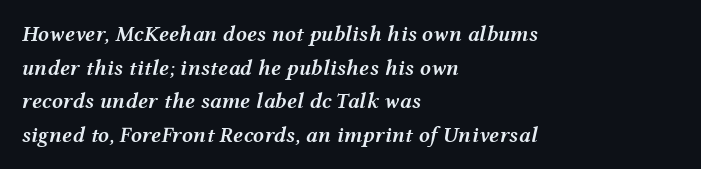
Q: Is the text bold? A: Semi-bold.
Q: Is the text italic (slanted)? A: Yes, it leans right by about 12 degrees.
Q: Is the text underlined? A: No.
Q: How is the paragraph aligned? A: Left-aligned.
Q: Is the spacing between letters normal or unusually wide? A: Normal.
Q: Is the spacing between lines tight, normal or loose? A: Normal.
